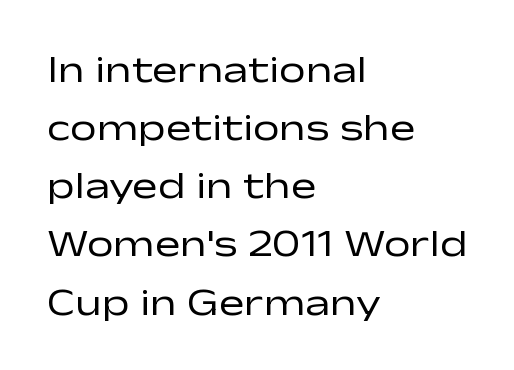
Proportional: the letters do not fall into vertical columns. Just letters on the line, the space beneath them empty. Note: no serifs on the glyphs. Left-aligned paragraph, ragged on the right.
